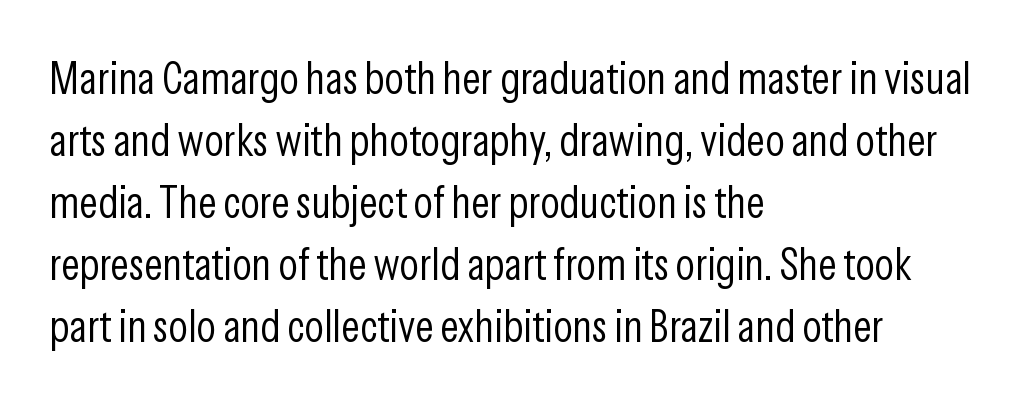
No letter is thick-stroked: the sample isn't bold. Unlike a traditional serif, this face leaves its strokes unadorned. A student would call this left alignment; a typographer would say flush left, rag right. The letters sit at their default tracking, neither squeezed nor spread. It's the straight-up-and-down kind of type. Think of a printed novel: that variable character pitch is what you see here.
